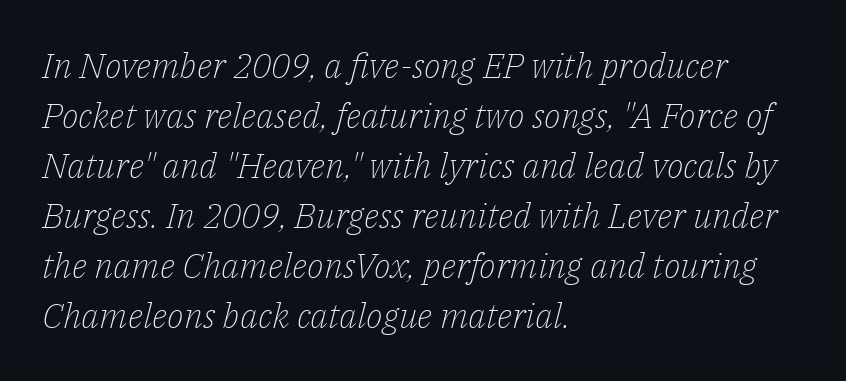
Think of a printed novel: that variable character pitch is what you see here. One glance says typical: line gaps are just what's usual. Check under the words: just untouched page. Nothing unusual about the tracking: characters are spaced as the font intends. The passage is arranged the way most books set body copy — flush left.
